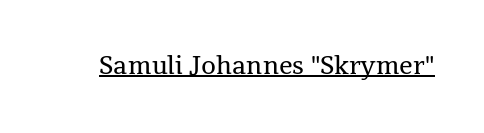
Q: Is the text bold? A: No.
Q: Is the text italic (slanted)? A: No, it is upright.
Q: Is the text underlined? A: Yes.
Q: Is the spacing between letters normal or unusually wide? A: Normal.
